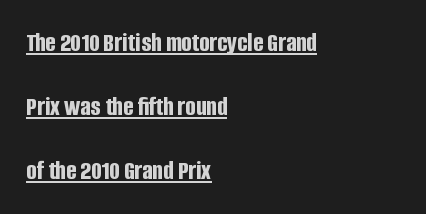
Q: Is the text bold? A: Yes.
Q: Is the text italic (slanted)? A: No, it is upright.
Q: Is the text underlined? A: Yes.
Q: How is the paragraph aligned? A: Left-aligned.
Q: Is the spacing between letters normal or unusually wide? A: Normal.
Q: Is the spacing between lines tight, normal or loose? A: Loose.
